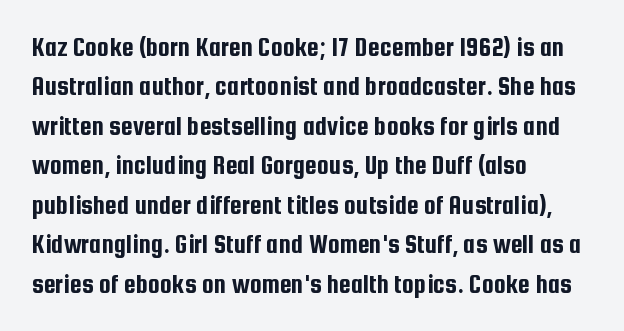
{"italic": "no", "underline": "no", "align": "left", "line_spacing": "normal", "line_spacing_ratio": 1.46, "letter_spacing": "normal", "letter_spacing_em": 0.0, "glyph_px": 27}
